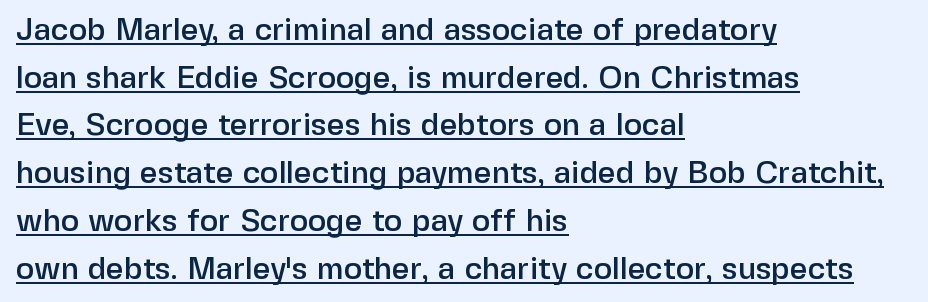
The letters sit at their default tracking, neither squeezed nor spread. This rendering employs a face without finishing strokes, i.e., a sans-serif. The letters stand upright; this is a roman face. Honestly, the underline is the first thing you notice here.
